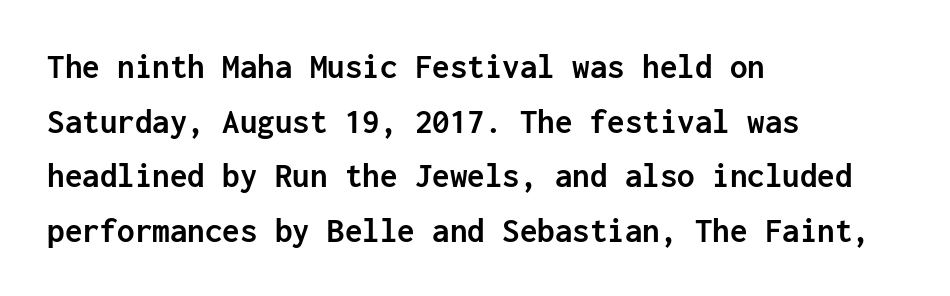
{"serif": "no", "italic": "no", "bold": "yes", "weight": "semibold", "width": "normal", "stroke_contrast": "low", "x_height": "medium", "monospaced": "yes", "underline": "no", "align": "left", "line_spacing": "normal", "line_spacing_ratio": 1.56, "letter_spacing": "normal", "letter_spacing_em": 0.0, "glyph_px": 35}
